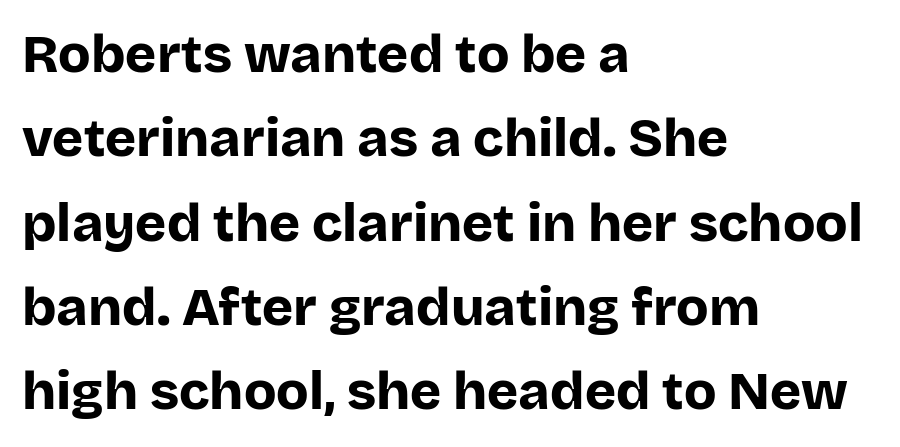
Q: Is the text bold? A: Yes.
Q: Is the text italic (slanted)? A: No, it is upright.
Q: Is the typeface a serif or a sans-serif typeface? A: Sans-serif.
Q: Is the text underlined? A: No.
Q: How is the paragraph aligned? A: Left-aligned.
Q: Is the spacing between letters normal or unusually wide? A: Normal.
Q: Is the spacing between lines tight, normal or loose? A: Normal.
Q: Width (condensed, normal, or wide)? A: Normal.
Q: Stroke contrast? A: Low.
Q: x-height? A: Large.
Q: Monospaced? A: No.
